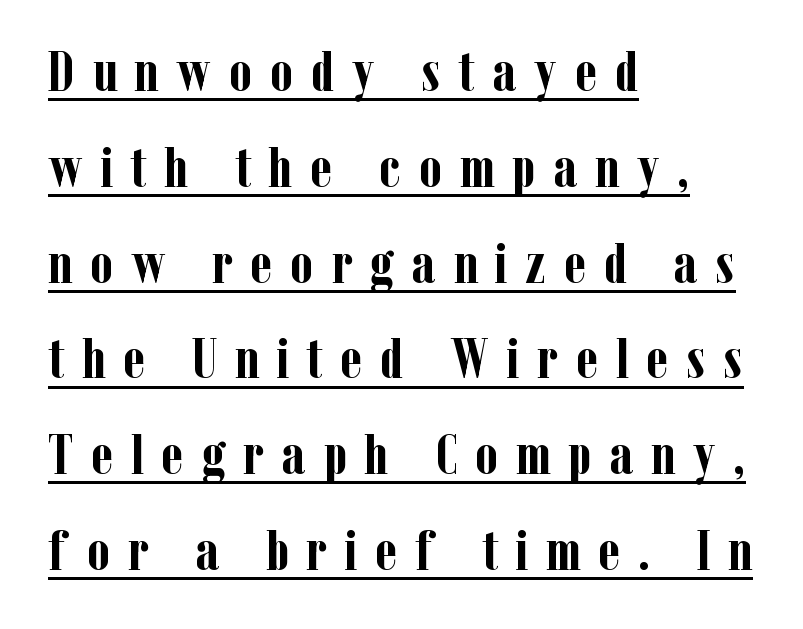
Q: Is the text bold? A: Yes.
Q: Is the text italic (slanted)? A: No, it is upright.
Q: Is the typeface a serif or a sans-serif typeface? A: Serif.
Q: Is the text underlined? A: Yes.
Q: How is the paragraph aligned? A: Left-aligned.
Q: Is the spacing between letters normal or unusually wide? A: Unusually wide.
Q: Is the spacing between lines tight, normal or loose? A: Normal.
Q: Width (condensed, normal, or wide)? A: Condensed.
Q: Stroke contrast? A: Low.
Q: x-height? A: Medium.
Q: Monospaced? A: No.
